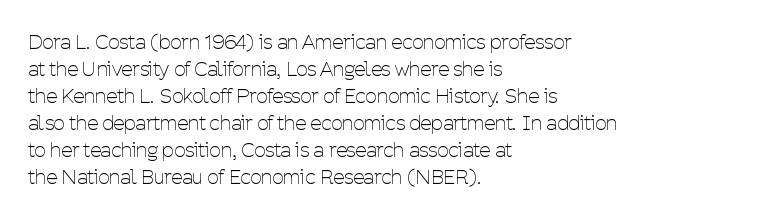
The image shows 20 px text type, upright; set left-aligned, normal line spacing (1.35x), normal letter spacing, not underlined.
